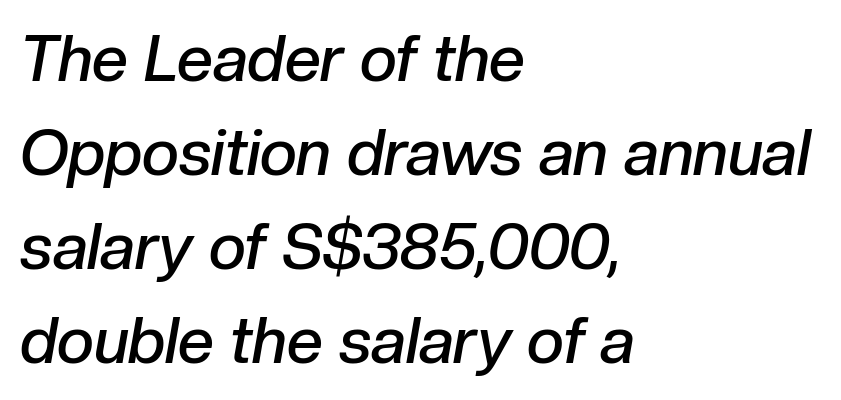
Stroke thickness is moderately raised; the sample reads as semibold. Normally led — the rows are evenly, conventionally spaced. Is the block centered? No — it sits flush against the left margin. The rendering uses natural spacing where letterforms have individual widths. A bare baseline throughout the passage.
